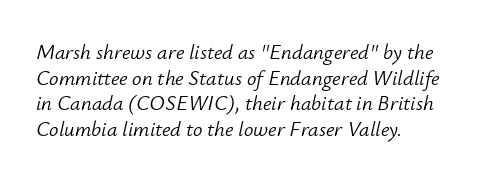
The image shows 21 px text type, italic (leaning right); set line spacing 1.22x, normal letter spacing, not underlined.
